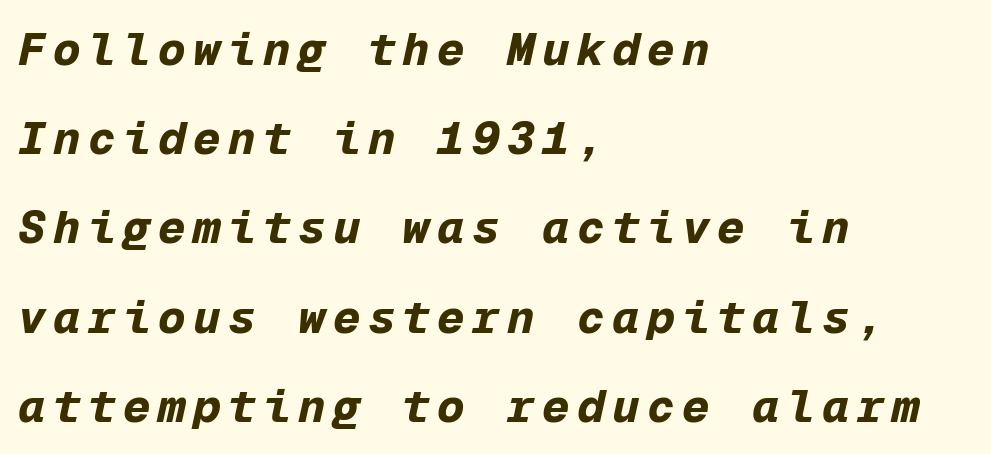
{"italic": "yes", "lean": "right", "slant_degrees": 12, "bold": "yes", "weight": "bold", "width": "normal", "stroke_contrast": "low", "x_height": "medium", "monospaced": "yes", "underline": "no", "align": "left", "line_spacing": "loose", "line_spacing_ratio": 1.94, "glyph_px": 46}
